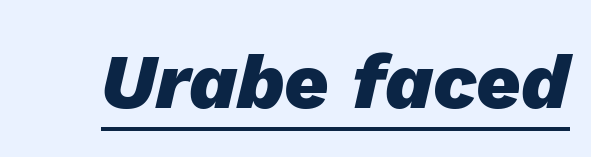
{"italic": "yes", "lean": "right", "slant_degrees": 13, "bold": "yes", "weight": "heavy", "width": "normal", "stroke_contrast": "low", "x_height": "medium", "monospaced": "no", "underline": "yes", "letter_spacing": "normal", "letter_spacing_em": 0.0, "glyph_px": 77}
